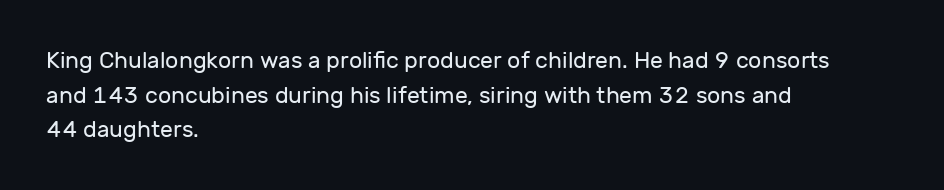
Vertical strokes here are truly vertical. Is the block centered? No — it sits flush against the left margin. Standard letterfit; no display-style spreading of the glyphs. This is not heavy type; no bold has been used.
